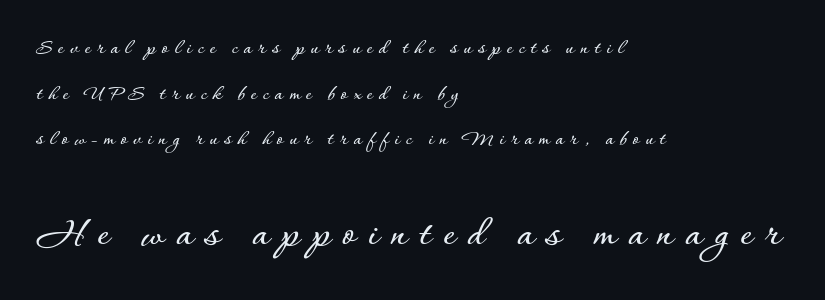
{"width": "normal", "stroke_contrast": "low", "x_height": "small", "monospaced": "no", "underline": "no", "align": "left", "line_spacing": "loose", "line_spacing_ratio": 2.07, "letter_spacing": "wide", "letter_spacing_em": 0.27, "larger_block": "second", "size_ratio": 2.05, "glyph_px": 45}
